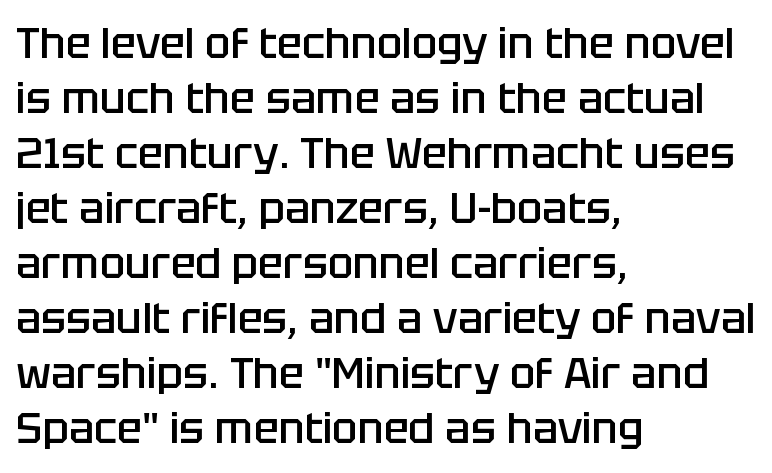
Think of a printed novel: that variable character pitch is what you see here. Baseline-to-baseline distance is the conventional proportion of letter height. Unlike italic type, these characters show no tilt at all. Students, this is semibold: more ink than regular, less than bold. Does the copy run flush right? No — it runs flush left. This rendering employs a face without finishing strokes, i.e., a sans-serif.
